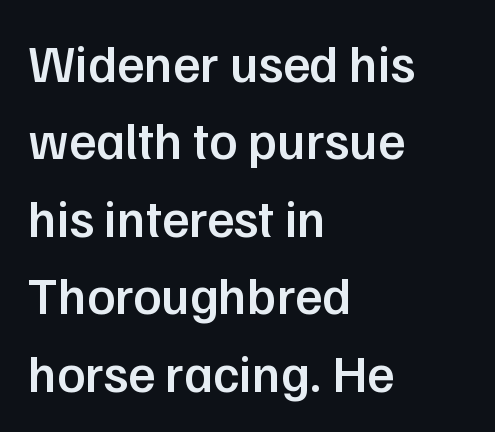
The image shows 52 px semibold sans-serif type, upright; set left-aligned, normal line spacing (1.49x), normal letter spacing, not underlined; low stroke contrast and a medium x-height.
